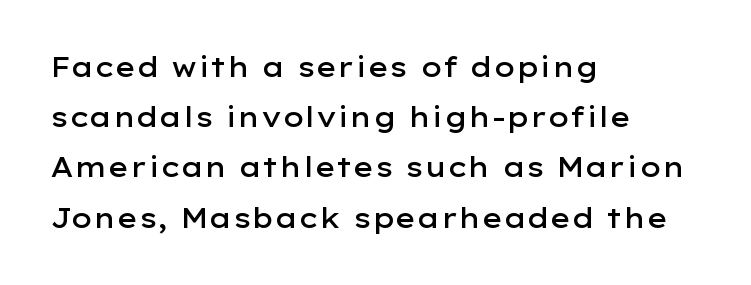
{"italic": "no", "bold": "semi", "underline": "no", "align": "left", "line_spacing_ratio": 1.86, "letter_spacing": "normal", "letter_spacing_em": 0.0, "glyph_px": 27}
